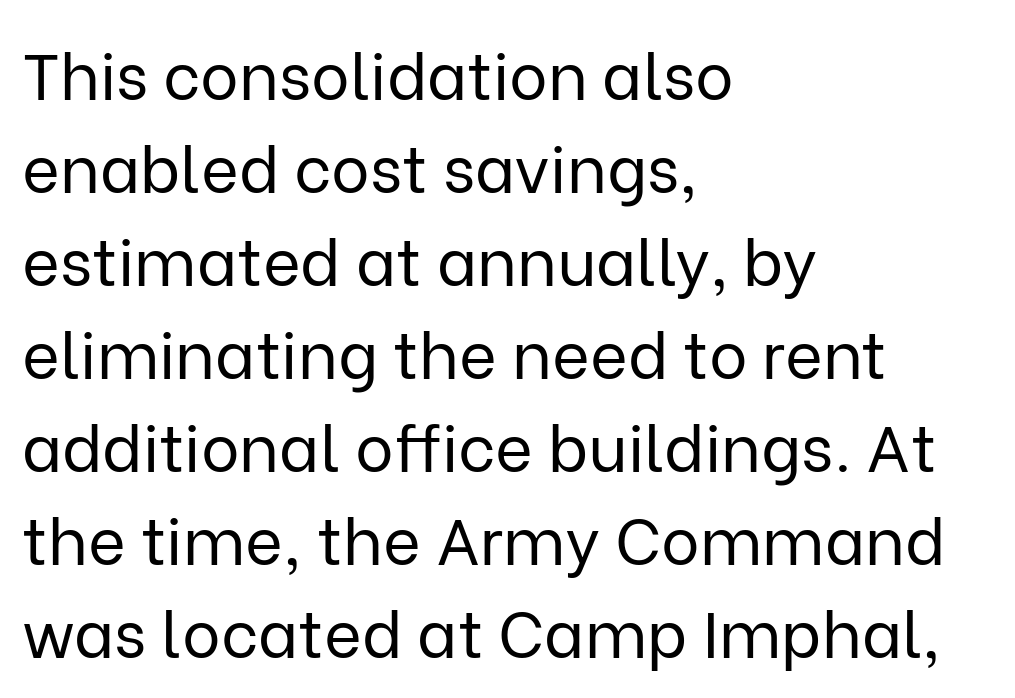
You could not count columns in this text — the font is proportionally spaced. Which margin do the lines hug? The left one — the right edge is uneven. The rows are spaced the way most documents space them. The type family on display is of the sans-serif kind.
